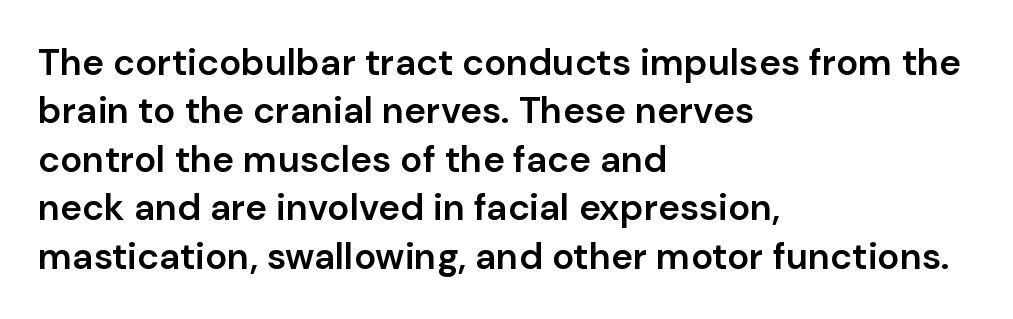
{"serif": "no", "italic": "no", "bold": "semi", "weight": "semibold", "width": "normal", "stroke_contrast": "low", "x_height": "medium", "monospaced": "no", "underline": "no", "align": "left", "line_spacing": "normal", "line_spacing_ratio": 1.31, "letter_spacing": "normal", "letter_spacing_em": 0.0, "glyph_px": 37}
